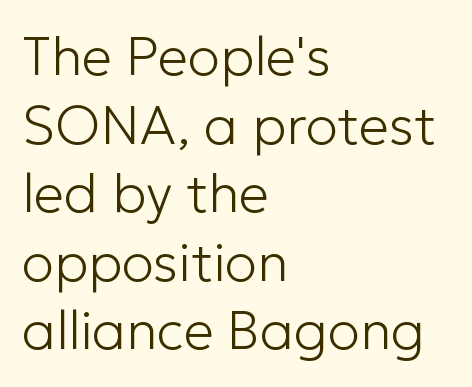
The image shows 54 px light sans-serif type, upright; set left-aligned, normal line spacing (1.27x), normal letter spacing, not underlined; low stroke contrast and a medium x-height.
